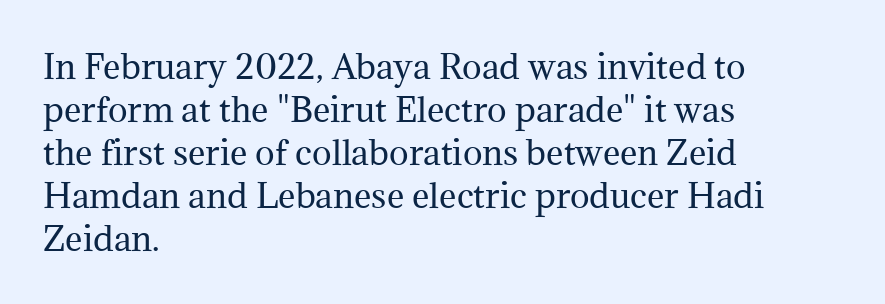
The image shows 33 px regular-weight serif type, upright; set left-aligned, normal line spacing (1.3x), normal letter spacing, not underlined; medium stroke contrast and a medium x-height.
